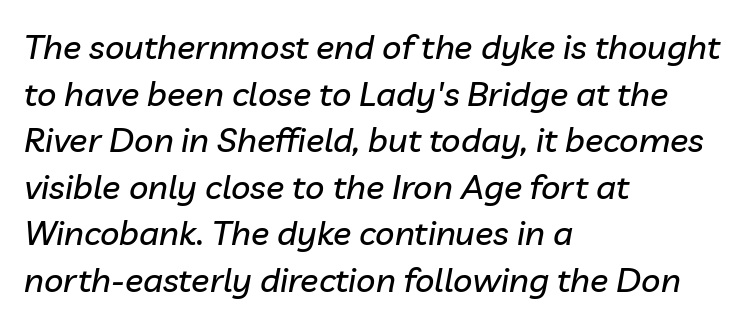
Compared with typical paragraphs, the rows here are spaced about the same. Short note: letters normally spaced. Leftover space on each line is placed entirely after the last word. Varying glyph widths throughout — classic text-font behaviour.
